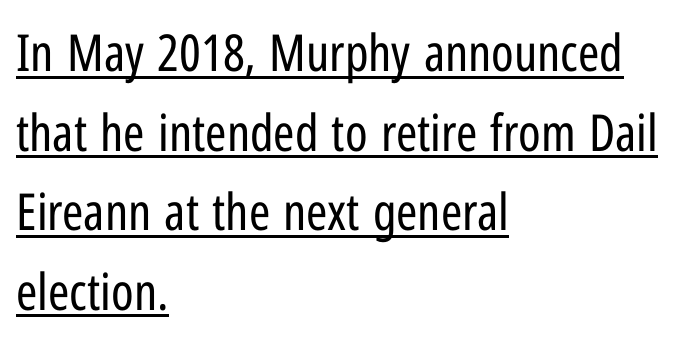
{"serif": "no", "italic": "no", "bold": "no", "weight": "regular", "width": "condensed", "stroke_contrast": "low", "x_height": "medium", "monospaced": "no", "underline": "yes", "align": "left", "line_spacing": "normal", "line_spacing_ratio": 1.56, "letter_spacing": "normal", "letter_spacing_em": 0.0, "glyph_px": 51}
